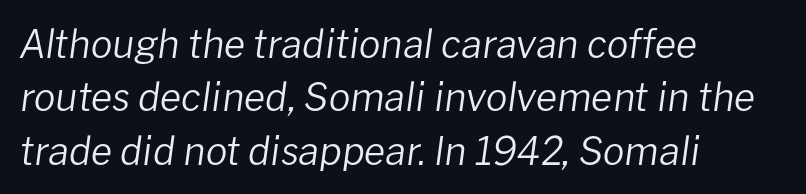
Words float on clear page, feet unadorned. The rendering uses natural spacing where letterforms have individual widths. Words appear dense and cohesive because spacing is normal. The lettering tilts uniformly, giving the passage an italic look. The paragraph shown leans on its left margin. No extra ink here — the face is not bold.
